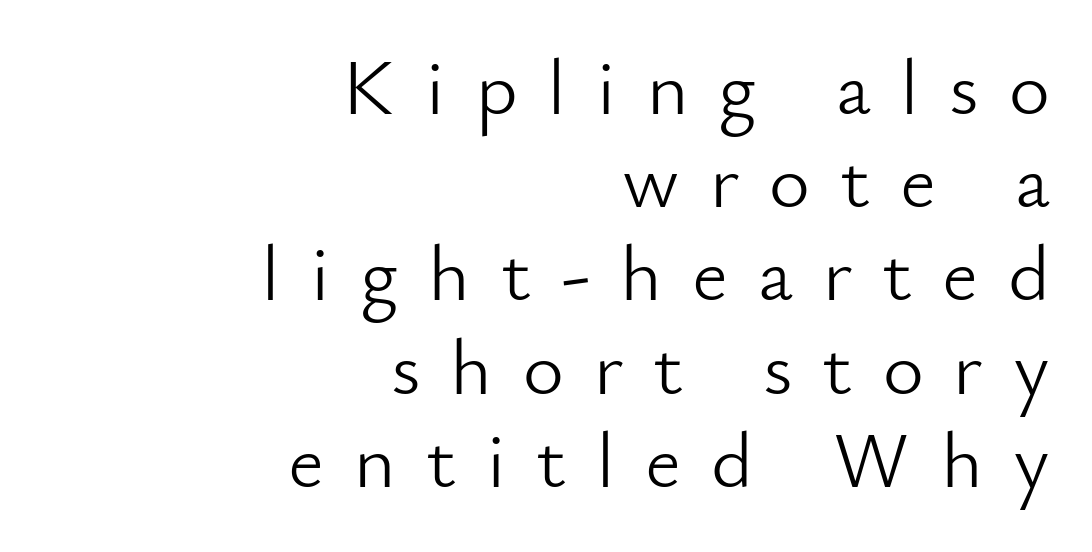
Do the characters align in a grid? No, the font is proportional. Weight class: somewhere from thin through regular. Honestly, the letter spacing is so wide it's the main thing you notice. To sum up the face: it is a sans, with no serifs. Posture: straight, roman, zero tilt. The gap between lines stays unmarked.
